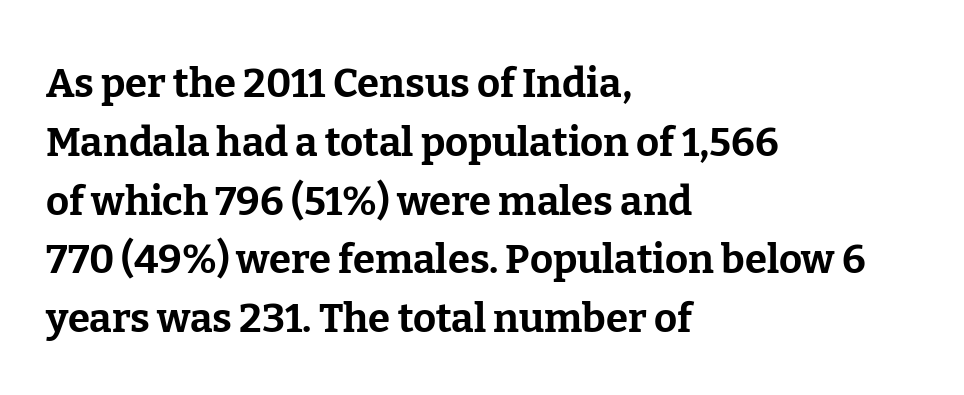
Honestly, there is no underline to notice here at all. The setting favours the left margin, as ordinary paragraphs usually do. Weight: bold. Proportional: the letters do not fall into vertical columns. Quick note: not italic, upright. Look at the bottom of the vertical strokes: they flare into serifs here.
